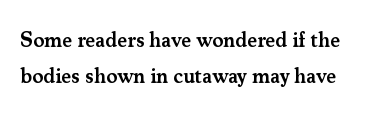
This rendering leaves character spacing at its baseline value. Unmarked baselines from the first word to the last. The rag falls on the right side of this text block. Is the type bold? Partly — it's a semibold, heavier than regular but not fully bold.
